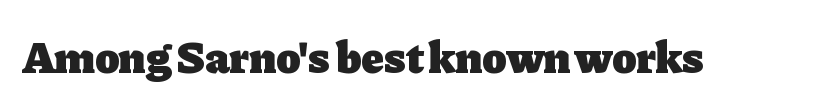
{"serif": "yes", "italic": "no", "bold": "yes", "weight": "heavy", "width": "normal", "stroke_contrast": "low", "x_height": "medium", "monospaced": "no", "underline": "no", "letter_spacing": "normal", "letter_spacing_em": 0.0, "glyph_px": 45}
